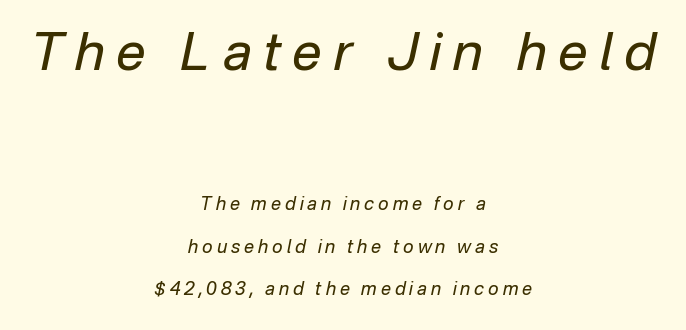
The image shows 53 px regular-weight type, italic (leaning right); set centered, loose line spacing (2.36x), unusually wide letter spacing (+0.22 em), not underlined; the first (top) block is 2.94x larger; low stroke contrast and a medium x-height.
